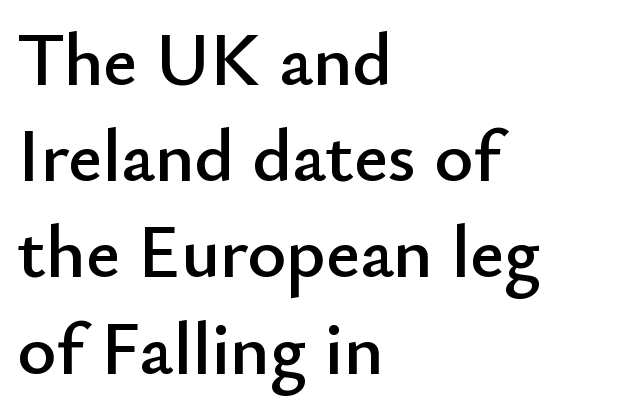
Q: Is the text italic (slanted)? A: No, it is upright.
Q: Is the typeface a serif or a sans-serif typeface? A: Sans-serif.
Q: Is the text underlined? A: No.
Q: How is the paragraph aligned? A: Left-aligned.
Q: Is the spacing between letters normal or unusually wide? A: Normal.
Q: Is the spacing between lines tight, normal or loose? A: Normal.
Q: Width (condensed, normal, or wide)? A: Normal.
Q: Stroke contrast? A: Low.
Q: x-height? A: Small.
Q: Monospaced? A: No.
